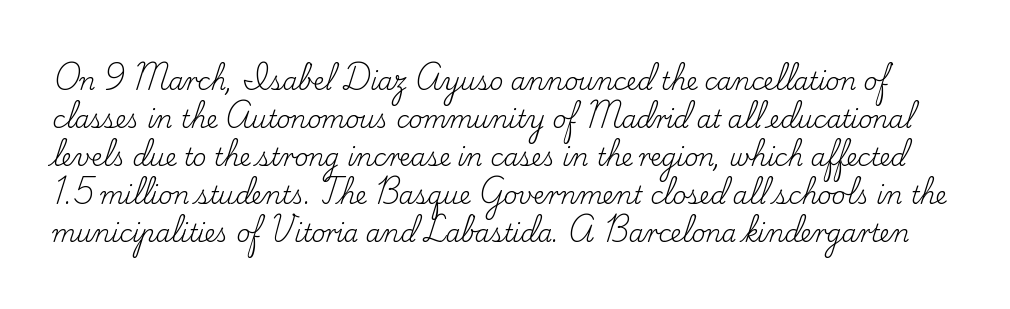
The image shows 24 px text type; set normal line spacing (1.58x), normal letter spacing, not underlined.
